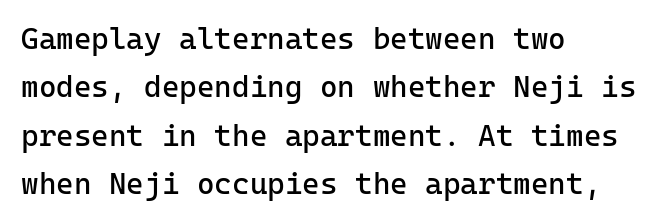
Q: Is the text bold? A: No.
Q: Is the text italic (slanted)? A: No, it is upright.
Q: Is the typeface a serif or a sans-serif typeface? A: Sans-serif.
Q: Is the text underlined? A: No.
Q: How is the paragraph aligned? A: Left-aligned.
Q: Is the spacing between letters normal or unusually wide? A: Normal.
Q: Is the spacing between lines tight, normal or loose? A: Normal.
Q: Width (condensed, normal, or wide)? A: Normal.
Q: Stroke contrast? A: Low.
Q: x-height? A: Medium.
Q: Monospaced? A: Yes.
